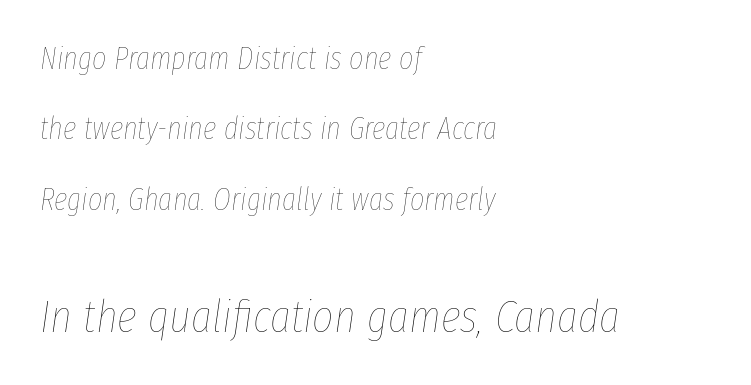
Q: Is the text bold? A: No.
Q: Is the text italic (slanted)? A: Yes, it leans right by about 8 degrees.
Q: Is the text underlined? A: No.
Q: How is the paragraph aligned? A: Left-aligned.
Q: Is the spacing between letters normal or unusually wide? A: Normal.
Q: Is the spacing between lines tight, normal or loose? A: Loose.
Q: Which block of text is set in a larger size, the first (top) or the second (bottom)? A: The second (bottom) one.
Q: Width (condensed, normal, or wide)? A: Condensed.
Q: Stroke contrast? A: Low.
Q: x-height? A: Medium.
Q: Monospaced? A: No.
